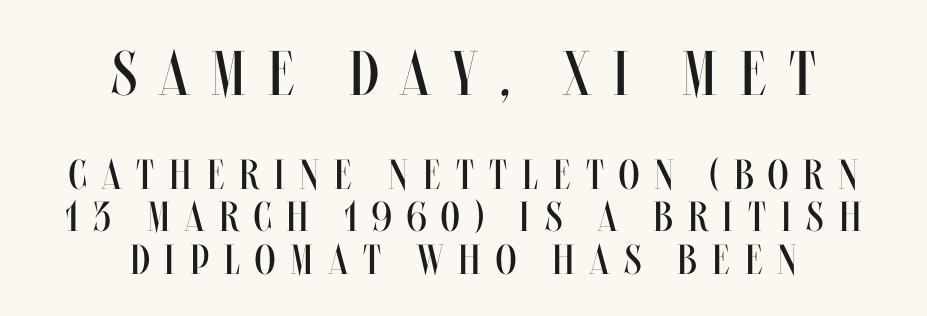
Q: Is the text bold? A: No.
Q: Is the text italic (slanted)? A: No, it is upright.
Q: Is the text underlined? A: No.
Q: How is the paragraph aligned? A: Centered.
Q: Is the spacing between letters normal or unusually wide? A: Unusually wide.
Q: Is the spacing between lines tight, normal or loose? A: Tight.
Q: Which block of text is set in a larger size, the first (top) or the second (bottom)? A: The first (top) one.
Q: Width (condensed, normal, or wide)? A: Condensed.
Q: Stroke contrast? A: Medium.
Q: x-height? A: Large.
Q: Monospaced? A: No.
